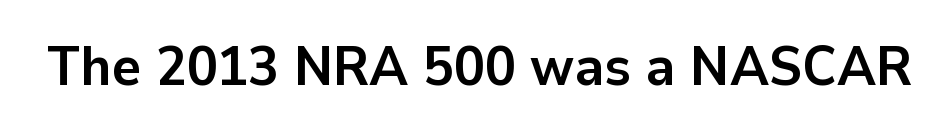
{"serif": "no", "italic": "no", "bold": "yes", "weight": "semibold", "width": "normal", "stroke_contrast": "low", "x_height": "medium", "monospaced": "no", "underline": "no", "letter_spacing": "normal", "letter_spacing_em": 0.0, "glyph_px": 56}
